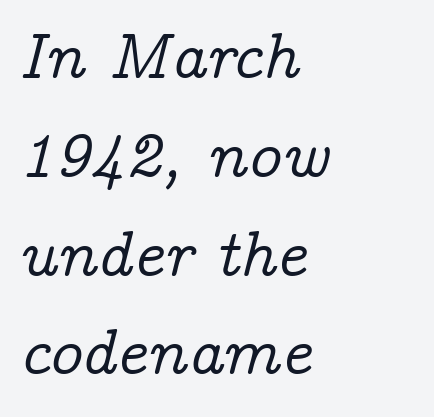
{"serif": "yes", "italic": "yes", "lean": "right", "slant_degrees": 14, "width": "normal", "stroke_contrast": "low", "x_height": "medium", "monospaced": "no", "underline": "no", "align": "left", "line_spacing": "normal", "line_spacing_ratio": 1.52, "letter_spacing": "normal", "letter_spacing_em": 0.0, "glyph_px": 65}
